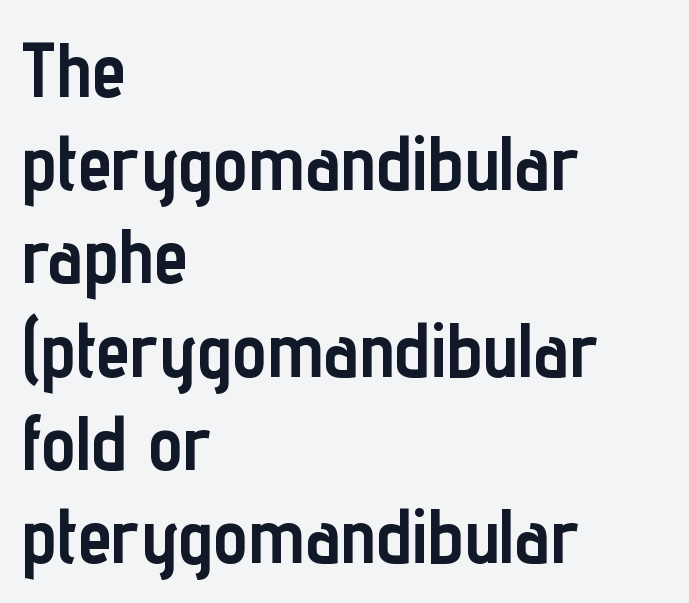
The image shows 77 px semibold, condensed sans-serif type, upright; set left-aligned, line spacing 1.21x, normal letter spacing, not underlined; low stroke contrast and a medium x-height.
